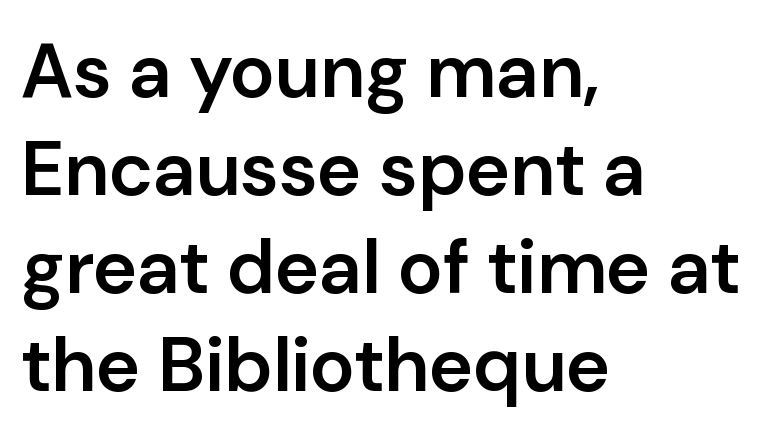
Q: Is the text bold? A: Semi-bold.
Q: Is the text italic (slanted)? A: No, it is upright.
Q: Is the typeface a serif or a sans-serif typeface? A: Sans-serif.
Q: Is the text underlined? A: No.
Q: How is the paragraph aligned? A: Left-aligned.
Q: Is the spacing between letters normal or unusually wide? A: Normal.
Q: Is the spacing between lines tight, normal or loose? A: Normal.
Q: Width (condensed, normal, or wide)? A: Normal.
Q: Stroke contrast? A: Low.
Q: x-height? A: Medium.
Q: Monospaced? A: No.
